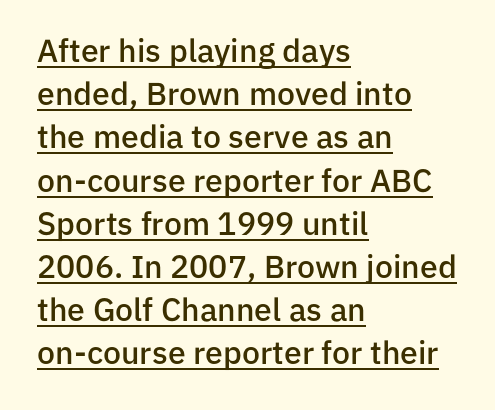
{"serif": "no", "italic": "no", "bold": "semi", "weight": "semibold", "width": "normal", "stroke_contrast": "low", "x_height": "medium", "monospaced": "no", "underline": "yes", "align": "left", "line_spacing": "normal", "line_spacing_ratio": 1.35, "letter_spacing": "normal", "letter_spacing_em": 0.0, "glyph_px": 32}
